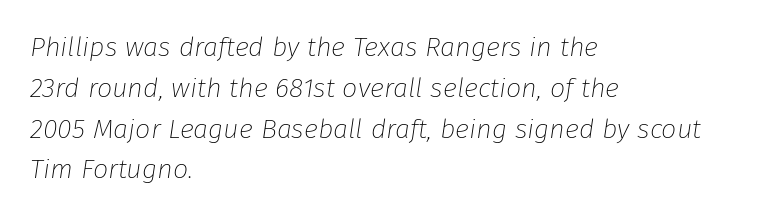
The image shows 27 px text type, italic (leaning right); set left-aligned, normal line spacing (1.51x), normal letter spacing, not underlined.
